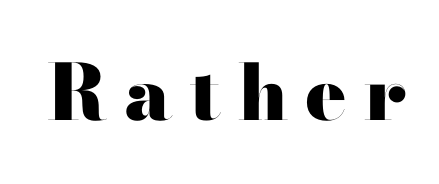
The image shows 77 px heavy, wide sans-serif type, upright; set unusually wide letter spacing (+0.22 em), not underlined; high stroke contrast and a small x-height.
